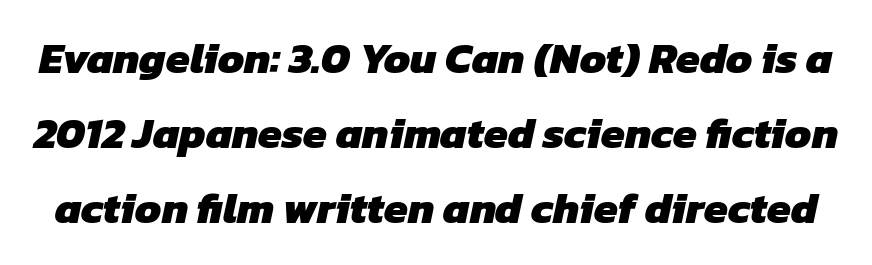
Q: Is the text bold? A: Yes.
Q: Is the typeface a serif or a sans-serif typeface? A: Sans-serif.
Q: Is the text underlined? A: No.
Q: Is the spacing between letters normal or unusually wide? A: Normal.
Q: Width (condensed, normal, or wide)? A: Normal.
Q: Stroke contrast? A: Low.
Q: x-height? A: Medium.
Q: Monospaced? A: No.
